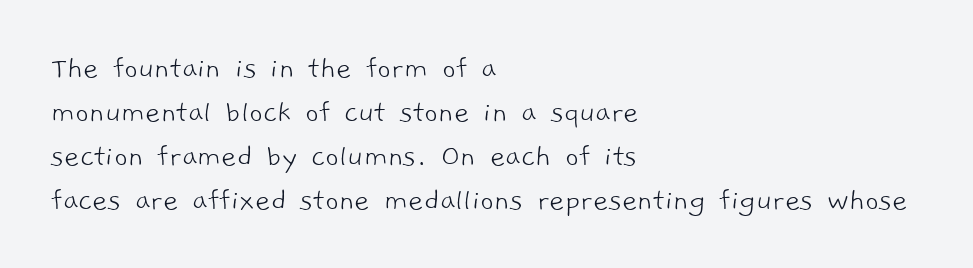
{"serif": "no", "bold": "no", "weight": "light", "width": "normal", "stroke_contrast": "low", "x_height": "medium", "monospaced": "no", "underline": "no", "align": "left", "line_spacing": "normal", "line_spacing_ratio": 1.33, "letter_spacing": "normal", "letter_spacing_em": 0.0, "glyph_px": 33}
